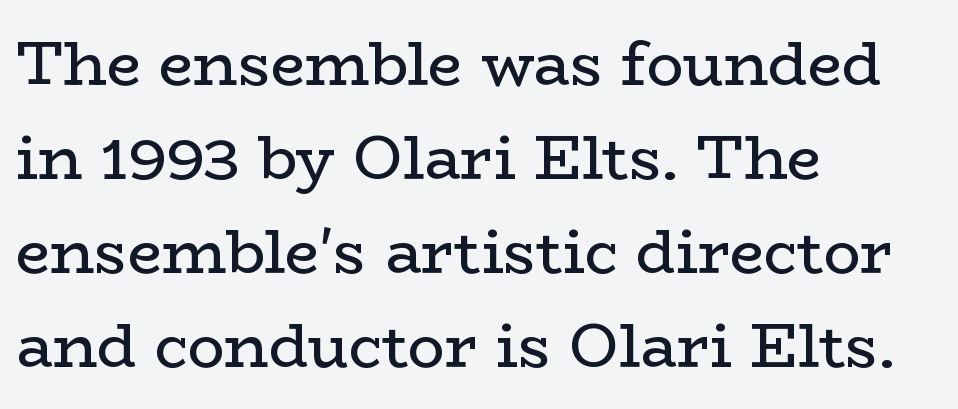
Character widths vary here, with narrow letters taking less room than wide ones. These lines sit exactly where default settings would place them. Line beginnings align vertically; line endings do not. Note: serifs present on the glyphs.
